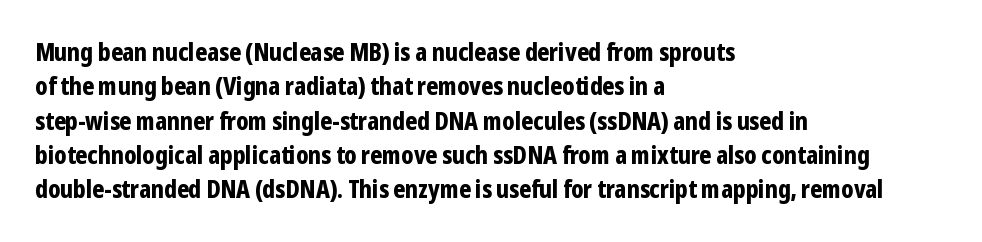
The image shows 24 px bold type, upright; set left-aligned, normal line spacing (1.43x), normal letter spacing, not underlined.
